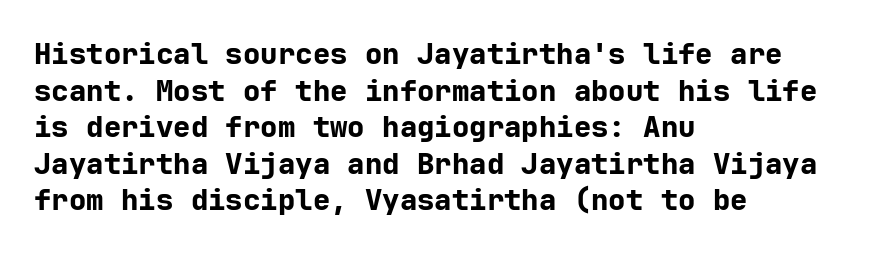
{"serif": "no", "italic": "no", "bold": "yes", "weight": "bold", "width": "normal", "stroke_contrast": "low", "x_height": "medium", "underline": "no", "align": "left", "line_spacing": "normal", "line_spacing_ratio": 1.26, "letter_spacing": "normal", "letter_spacing_em": 0.0, "glyph_px": 29}
